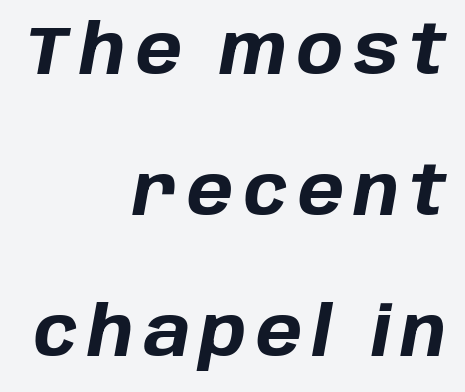
The setting favours the right margin, as signatures and pull-quotes sometimes do. Observe the lean: these are italic letterforms. Only glyphs here, with clear space below each row. Students, observe: this is what heavily led, spacious text looks like. Weight check: bold — yes, fully.
